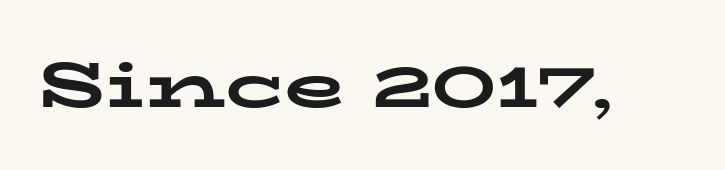
Is the letter spacing exaggerated? No — it looks like the ordinary default. Yep, those are serifs on the letters. Underlining? Definitely not there. How heavy is the stroke? Heavy — this is a bold. Think of a printed novel: that variable character pitch is what you see here. No italicization has been applied; the sample stays upright.
